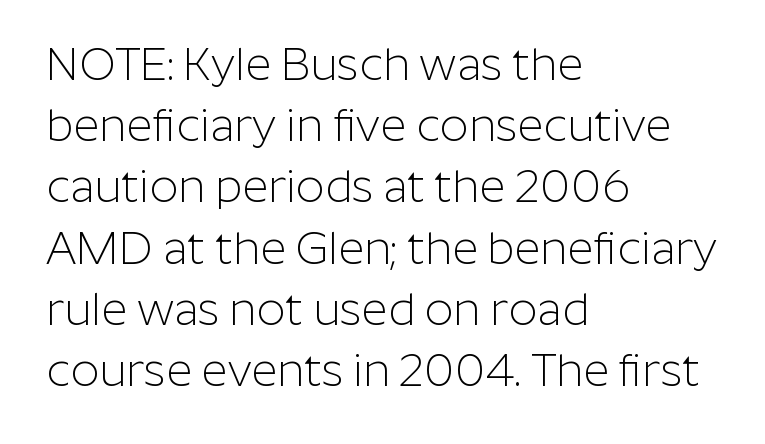
Q: Is the text bold? A: No.
Q: Is the text italic (slanted)? A: No, it is upright.
Q: Is the typeface a serif or a sans-serif typeface? A: Sans-serif.
Q: Is the text underlined? A: No.
Q: How is the paragraph aligned? A: Left-aligned.
Q: Is the spacing between letters normal or unusually wide? A: Normal.
Q: Is the spacing between lines tight, normal or loose? A: Normal.
Q: Width (condensed, normal, or wide)? A: Normal.
Q: Stroke contrast? A: Low.
Q: x-height? A: Medium.
Q: Monospaced? A: No.
